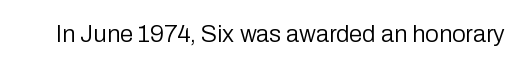
{"italic": "no", "bold": "no", "underline": "no", "letter_spacing": "normal", "letter_spacing_em": 0.0, "glyph_px": 24}
